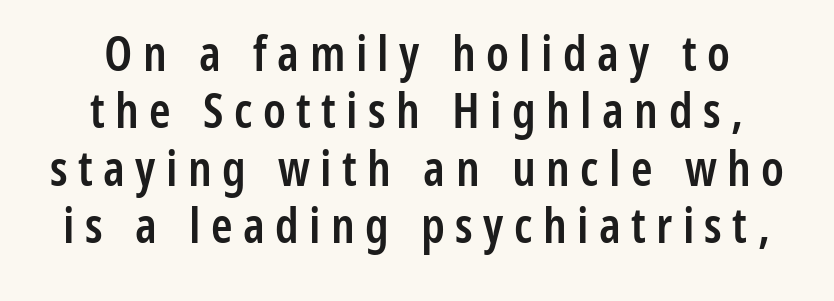
The image shows 49 px semibold, condensed sans-serif type, upright; set centered, line spacing 1.17x, unusually wide letter spacing (+0.21 em), not underlined; low stroke contrast and a medium x-height.
